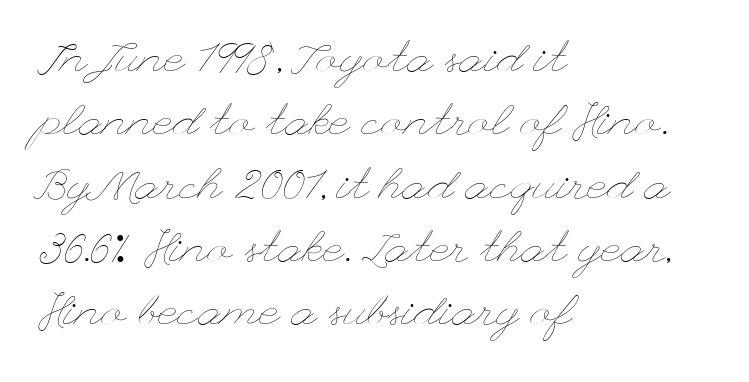
The image shows 44 px thin, wide type; set left-aligned, normal line spacing (1.44x), normal letter spacing, not underlined; low stroke contrast and a small x-height.
